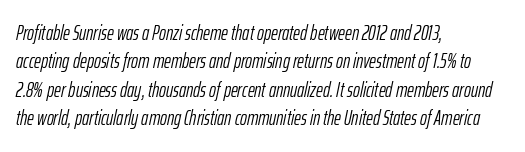
The image shows 21 px text type, italic (leaning right); set left-aligned, normal line spacing (1.35x), normal letter spacing, not underlined.
